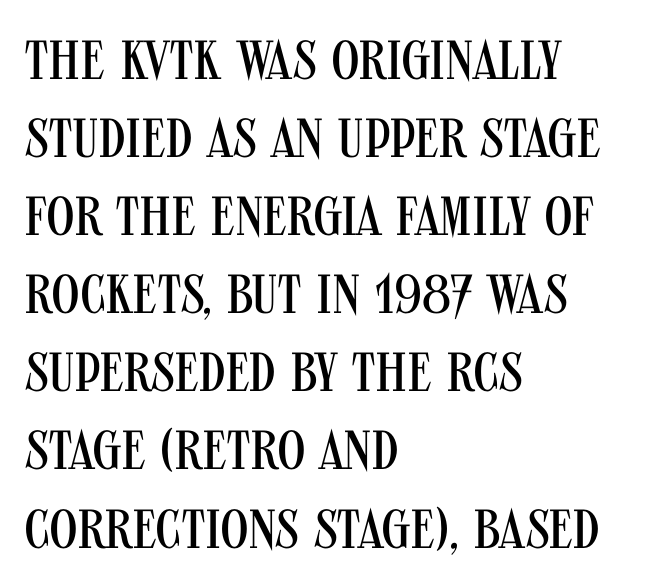
The image shows 55 px regular-weight, condensed sans-serif type, upright; set left-aligned, normal line spacing (1.42x), normal letter spacing, not underlined; medium stroke contrast and a large x-height.
